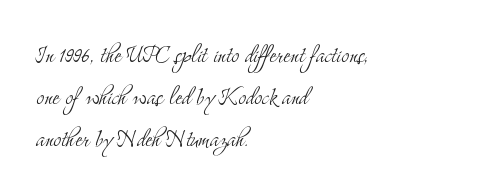
Q: Is the text bold? A: No.
Q: Is the text italic (slanted)? A: Yes.
Q: Is the typeface a serif or a sans-serif typeface? A: Serif.
Q: Is the text underlined? A: No.
Q: How is the paragraph aligned? A: Left-aligned.
Q: Is the spacing between letters normal or unusually wide? A: Normal.
Q: Is the spacing between lines tight, normal or loose? A: Normal.
Q: Width (condensed, normal, or wide)? A: Condensed.
Q: Stroke contrast? A: Medium.
Q: x-height? A: Small.
Q: Monospaced? A: No.
